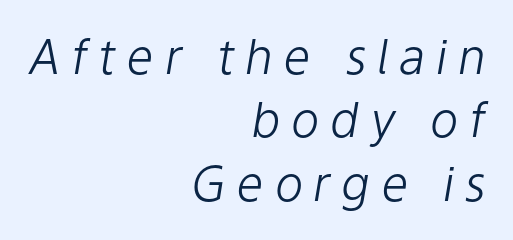
The image shows 48 px light type, italic (leaning right); set right-aligned, normal line spacing (1.32x), unusually wide letter spacing (+0.22 em), not underlined; low stroke contrast and a medium x-height.
